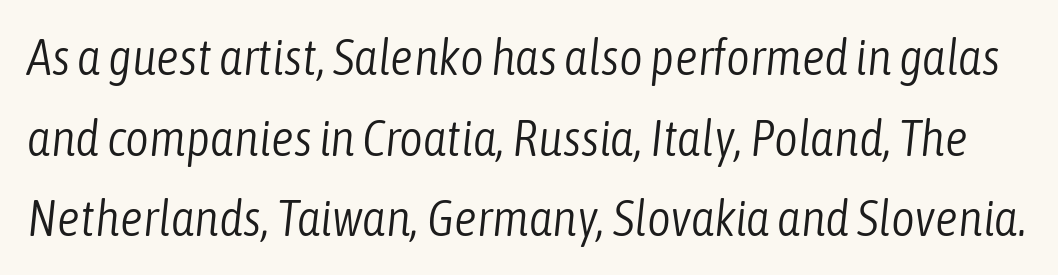
The image shows 51 px light, condensed type, italic (leaning right); set normal line spacing (1.58x), normal letter spacing, not underlined; low stroke contrast and a medium x-height.
